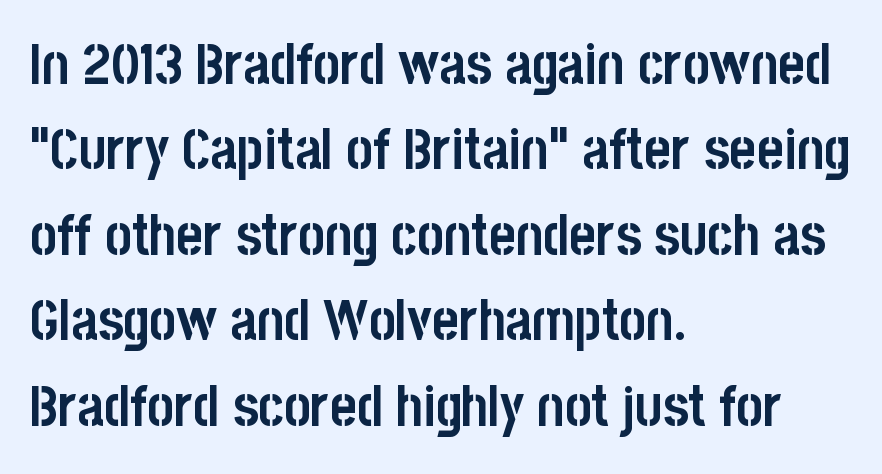
Q: Is the text bold? A: Yes.
Q: Is the text italic (slanted)? A: No, it is upright.
Q: Is the typeface a serif or a sans-serif typeface? A: Sans-serif.
Q: Is the text underlined? A: No.
Q: How is the paragraph aligned? A: Left-aligned.
Q: Is the spacing between letters normal or unusually wide? A: Normal.
Q: Is the spacing between lines tight, normal or loose? A: Normal.
Q: Width (condensed, normal, or wide)? A: Condensed.
Q: Stroke contrast? A: Low.
Q: x-height? A: Large.
Q: Monospaced? A: No.
